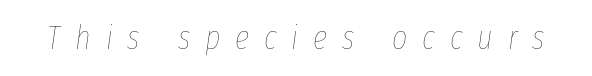
The image shows 33 px thin, condensed type, italic (leaning right); set unusually wide letter spacing (+0.45 em), not underlined; low stroke contrast and a medium x-height.
